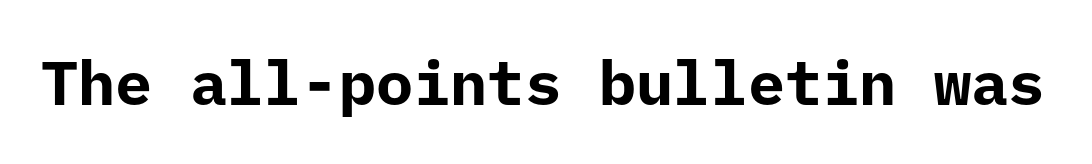
Q: Is the text bold? A: Yes.
Q: Is the text italic (slanted)? A: No, it is upright.
Q: Is the typeface a serif or a sans-serif typeface? A: Sans-serif.
Q: Is the text underlined? A: No.
Q: Is the spacing between letters normal or unusually wide? A: Normal.
Q: Width (condensed, normal, or wide)? A: Normal.
Q: Stroke contrast? A: Low.
Q: x-height? A: Medium.
Q: Monospaced? A: Yes.
